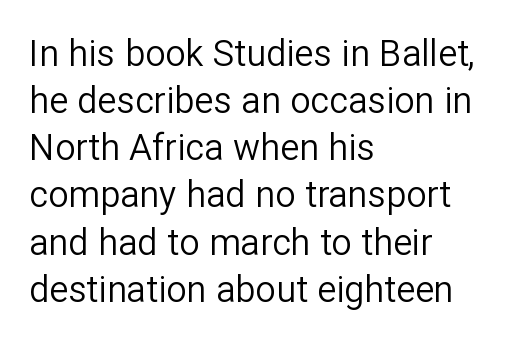
What stands out about the letter spacing? Nothing — it is the standard amount. This rendering features lettering with no underline. Regarding serifs, this sample does without them. Spacing verdict: proportional, widths tailored to each character. Do the letters lean? They stand straight.
